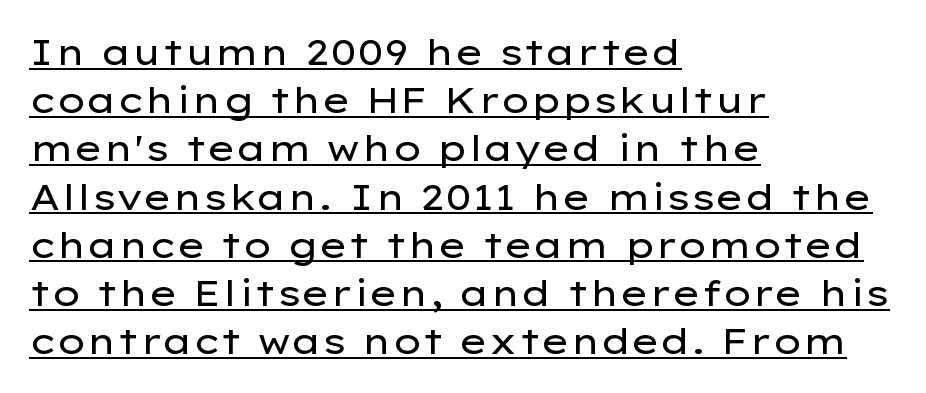
Q: Is the text bold? A: No.
Q: Is the text italic (slanted)? A: No, it is upright.
Q: Is the typeface a serif or a sans-serif typeface? A: Sans-serif.
Q: Is the text underlined? A: Yes.
Q: How is the paragraph aligned? A: Left-aligned.
Q: Is the spacing between letters normal or unusually wide? A: Normal.
Q: Is the spacing between lines tight, normal or loose? A: Normal.
Q: Width (condensed, normal, or wide)? A: Wide.
Q: Stroke contrast? A: Low.
Q: x-height? A: Medium.
Q: Monospaced? A: No.
